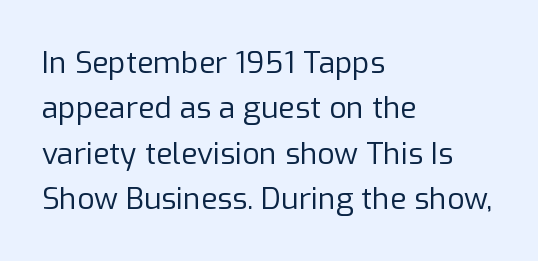
The image shows 30 px regular-weight sans-serif type, upright; set left-aligned, normal line spacing (1.51x), normal letter spacing, not underlined; low stroke contrast and a medium x-height.
